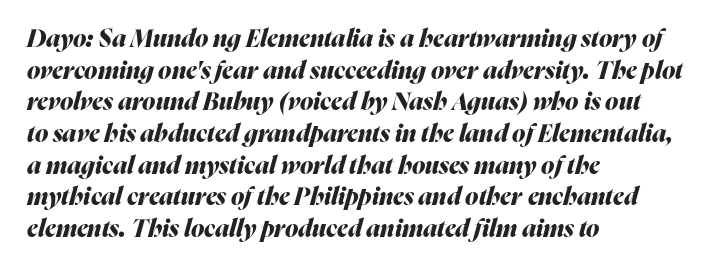
Has an underline been added? It has not. This rendering leaves character spacing at its baseline value. In terms of weight, the rendering is a true, heavy bold. It's the slanting kind of type. The rag falls on the right side of this text block. Does the leading feel generous? No, just average.
